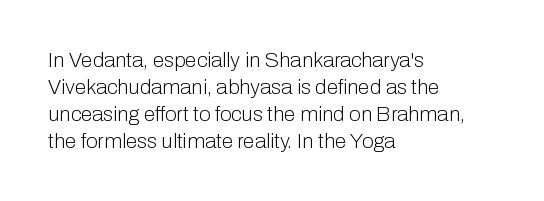
Q: Is the text bold? A: No.
Q: Is the text italic (slanted)? A: No, it is upright.
Q: Is the text underlined? A: No.
Q: How is the paragraph aligned? A: Left-aligned.
Q: Is the spacing between letters normal or unusually wide? A: Normal.
Q: Is the spacing between lines tight, normal or loose? A: Normal.
